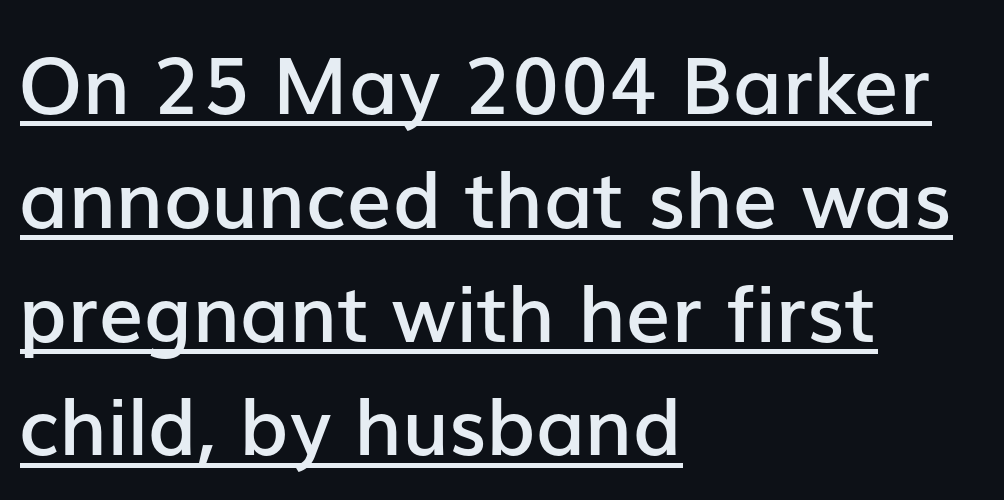
{"serif": "no", "italic": "no", "bold": "semi", "weight": "semibold", "width": "normal", "stroke_contrast": "low", "x_height": "medium", "monospaced": "no", "underline": "yes", "align": "left", "line_spacing": "normal", "line_spacing_ratio": 1.44, "letter_spacing": "normal", "letter_spacing_em": 0.0, "glyph_px": 79}
